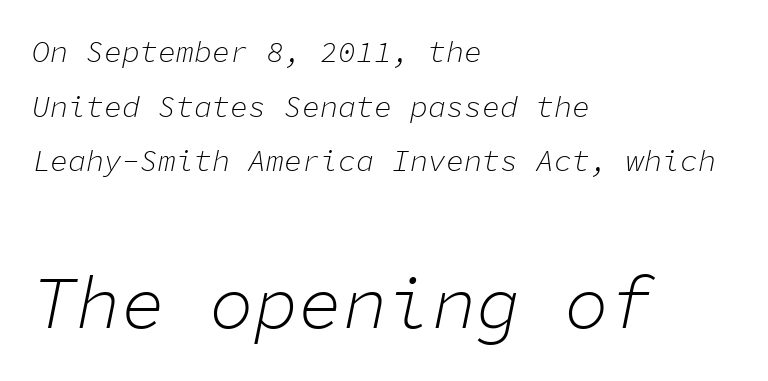
Q: Is the text bold? A: No.
Q: Is the text italic (slanted)? A: Yes, it leans right by about 11 degrees.
Q: Is the text underlined? A: No.
Q: How is the paragraph aligned? A: Left-aligned.
Q: Is the spacing between letters normal or unusually wide? A: Normal.
Q: Which block of text is set in a larger size, the first (top) or the second (bottom)? A: The second (bottom) one.
Q: Width (condensed, normal, or wide)? A: Normal.
Q: Stroke contrast? A: Low.
Q: x-height? A: Medium.
Q: Monospaced? A: Yes.
